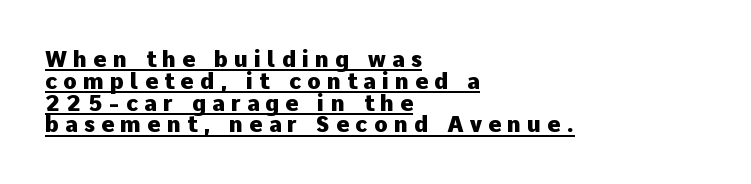
The image shows 22 px bold type, upright; set left-aligned, tight line spacing (0.99x), unusually wide letter spacing (+0.28 em), underlined.
